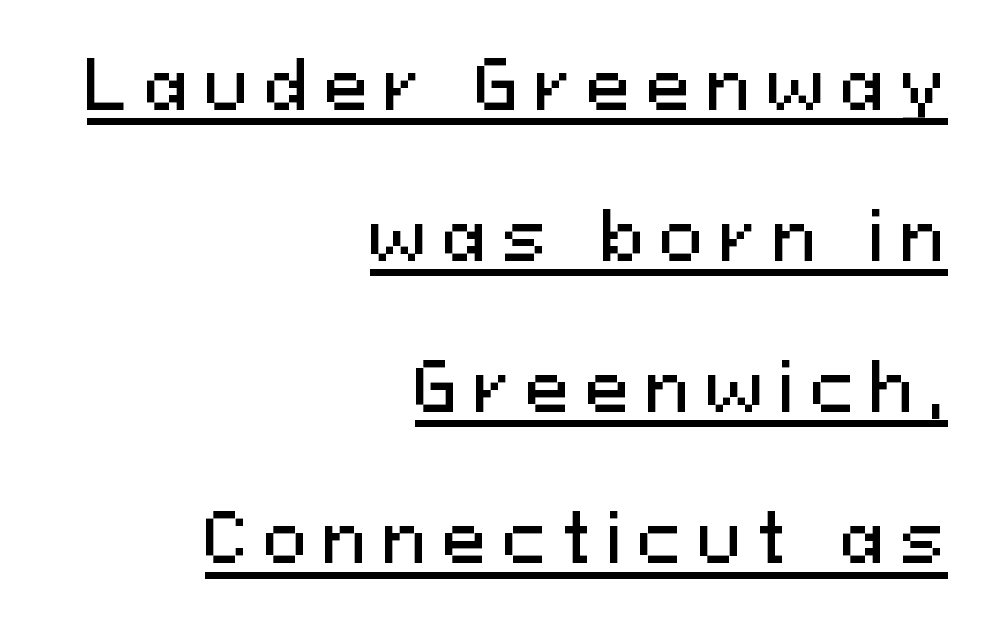
The image shows 66 px sans-serif type, upright; set right-aligned, loose line spacing (2.29x), unusually wide letter spacing (+0.24 em), underlined; medium stroke contrast and a medium x-height.
